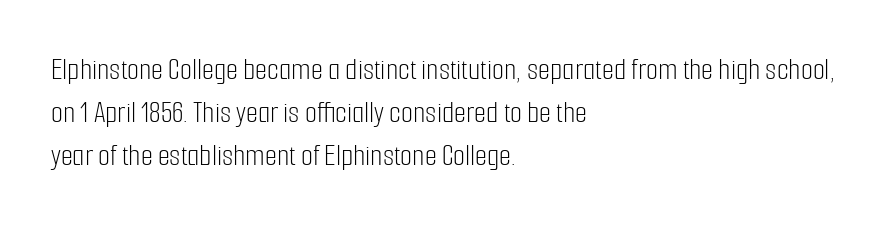
Q: Is the text bold? A: No.
Q: Is the text italic (slanted)? A: No, it is upright.
Q: Is the typeface a serif or a sans-serif typeface? A: Sans-serif.
Q: Is the text underlined? A: No.
Q: How is the paragraph aligned? A: Left-aligned.
Q: Is the spacing between letters normal or unusually wide? A: Normal.
Q: Is the spacing between lines tight, normal or loose? A: Normal.
Q: Width (condensed, normal, or wide)? A: Condensed.
Q: Stroke contrast? A: Low.
Q: x-height? A: Medium.
Q: Monospaced? A: No.
